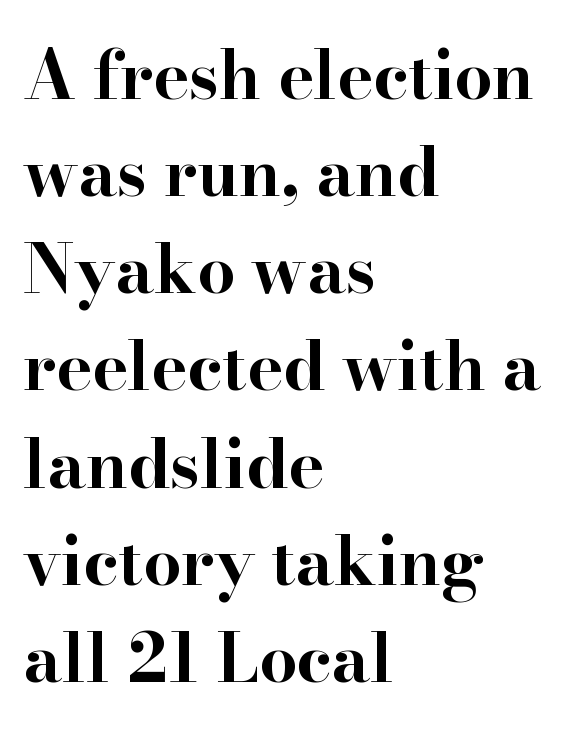
{"serif": "yes", "italic": "no", "bold": "yes", "weight": "bold", "width": "wide", "stroke_contrast": "high", "x_height": "small", "monospaced": "no", "underline": "no", "align": "left", "line_spacing": "normal", "line_spacing_ratio": 1.45, "letter_spacing": "normal", "letter_spacing_em": 0.0, "glyph_px": 67}
